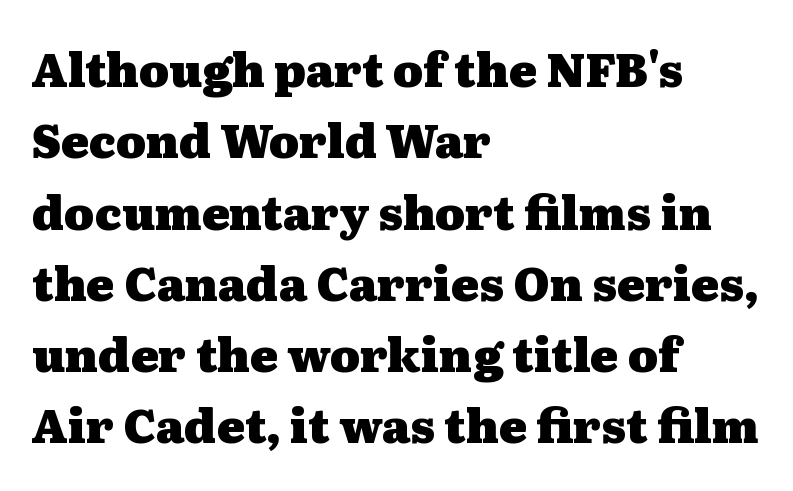
The image shows 46 px heavy, wide serif type, upright; set left-aligned, normal line spacing (1.55x), normal letter spacing, not underlined; medium stroke contrast and a medium x-height.
